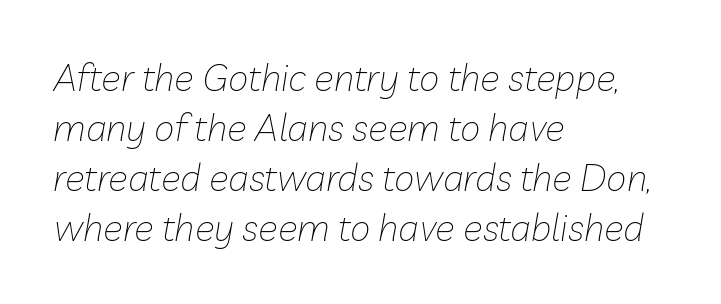
Q: Is the text bold? A: No.
Q: Is the text italic (slanted)? A: Yes, it leans right by about 10 degrees.
Q: Is the text underlined? A: No.
Q: How is the paragraph aligned? A: Left-aligned.
Q: Is the spacing between letters normal or unusually wide? A: Normal.
Q: Is the spacing between lines tight, normal or loose? A: Normal.
Q: Width (condensed, normal, or wide)? A: Normal.
Q: Stroke contrast? A: Low.
Q: x-height? A: Medium.
Q: Monospaced? A: No.
